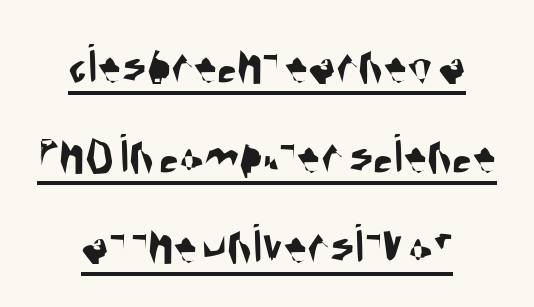
{"serif": "no", "width": "condensed", "stroke_contrast": "medium", "x_height": "large", "monospaced": "no", "underline": "yes", "line_spacing": "normal", "line_spacing_ratio": 1.58, "letter_spacing": "normal", "letter_spacing_em": 0.0, "glyph_px": 57}
